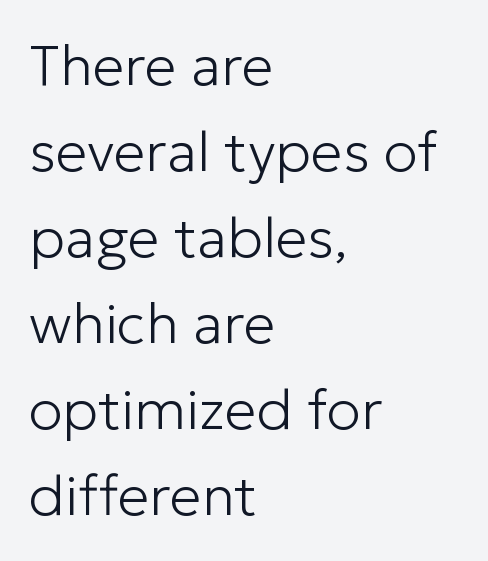
{"serif": "no", "italic": "no", "bold": "no", "weight": "light", "width": "normal", "stroke_contrast": "low", "x_height": "medium", "monospaced": "no", "underline": "no", "align": "left", "line_spacing": "normal", "line_spacing_ratio": 1.51, "letter_spacing": "normal", "letter_spacing_em": 0.0, "glyph_px": 57}
